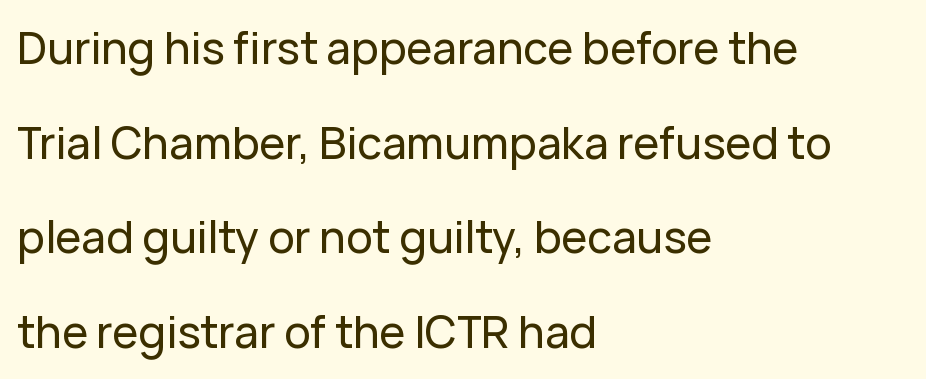
Q: Is the text italic (slanted)? A: No, it is upright.
Q: Is the typeface a serif or a sans-serif typeface? A: Sans-serif.
Q: Is the text underlined? A: No.
Q: How is the paragraph aligned? A: Left-aligned.
Q: Is the spacing between letters normal or unusually wide? A: Normal.
Q: Is the spacing between lines tight, normal or loose? A: Loose.
Q: Width (condensed, normal, or wide)? A: Normal.
Q: Stroke contrast? A: Low.
Q: x-height? A: Medium.
Q: Monospaced? A: No.
